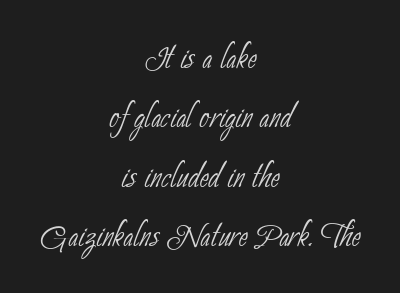
The image shows 44 px thin, condensed sans-serif type; set centered, normal line spacing (1.35x), normal letter spacing, not underlined; low stroke contrast and a small x-height.
